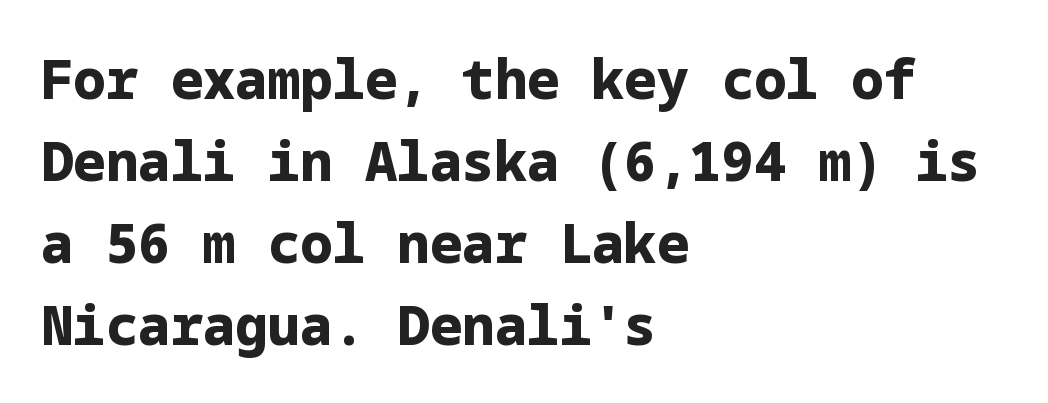
Q: Is the text bold? A: Yes.
Q: Is the text italic (slanted)? A: No, it is upright.
Q: Is the typeface a serif or a sans-serif typeface? A: Sans-serif.
Q: Is the text underlined? A: No.
Q: How is the paragraph aligned? A: Left-aligned.
Q: Is the spacing between letters normal or unusually wide? A: Normal.
Q: Is the spacing between lines tight, normal or loose? A: Normal.
Q: Width (condensed, normal, or wide)? A: Normal.
Q: Stroke contrast? A: Low.
Q: x-height? A: Medium.
